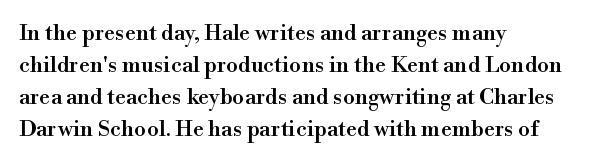
These lines were composed using upright roman letters. If you drew a ruler down the left edge, every line would touch it. In terms of leading, this rendering sits right in the middle. These lines keep a tight, regular rhythm from letter to letter. The glyphs are unaccompanied by any horizontal stroke below them.
